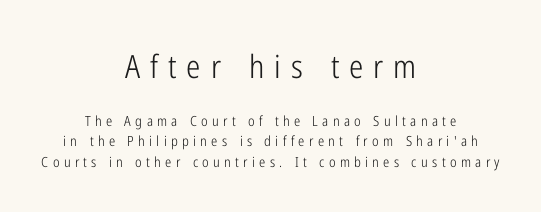
Q: Is the text bold? A: No.
Q: Is the text italic (slanted)? A: No, it is upright.
Q: Is the typeface a serif or a sans-serif typeface? A: Sans-serif.
Q: Is the text underlined? A: No.
Q: How is the paragraph aligned? A: Centered.
Q: Is the spacing between letters normal or unusually wide? A: Unusually wide.
Q: Is the spacing between lines tight, normal or loose? A: Normal.
Q: Which block of text is set in a larger size, the first (top) or the second (bottom)? A: The first (top) one.
Q: Width (condensed, normal, or wide)? A: Condensed.
Q: Stroke contrast? A: Low.
Q: x-height? A: Medium.
Q: Monospaced? A: No.
